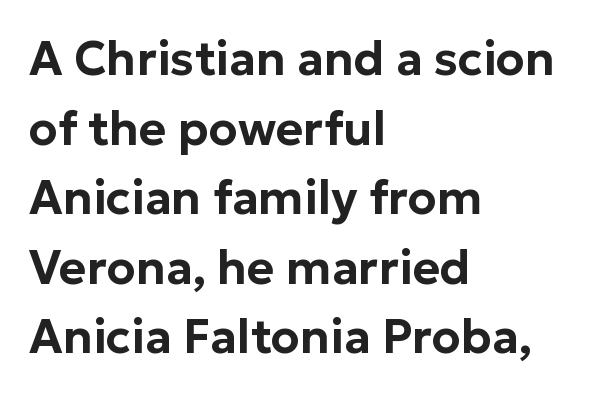
This sample has the flowing, uneven cadence of proportional lettering. In terms of letterspacing, this is plain default setting. Is this a sans? Yes — the strokes have no serifs. Alignment: flush left.
